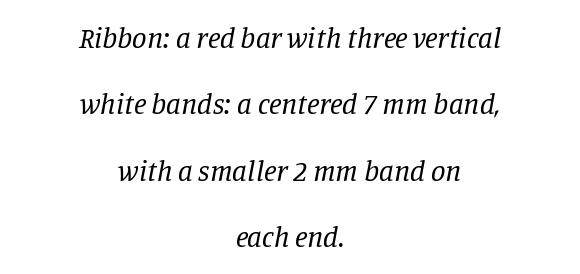
The typeface chosen for these lines features serifs. Rule under the text: the space is simply empty. Short and long lines alike share a common midpoint. The face used here has a pronounced slope to its letters.
